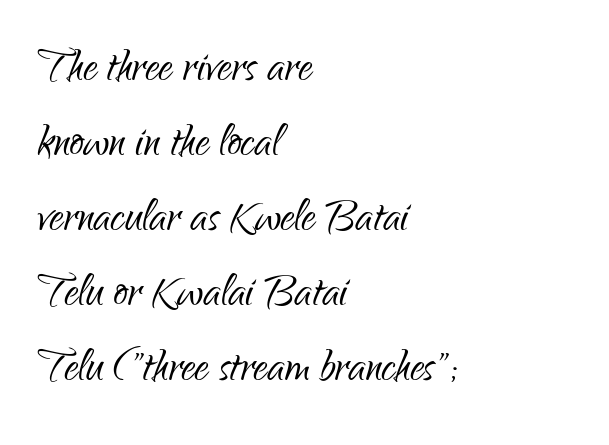
The image shows 56 px light, condensed sans-serif type; set left-aligned, normal line spacing (1.34x), normal letter spacing, not underlined; low stroke contrast and a small x-height.
